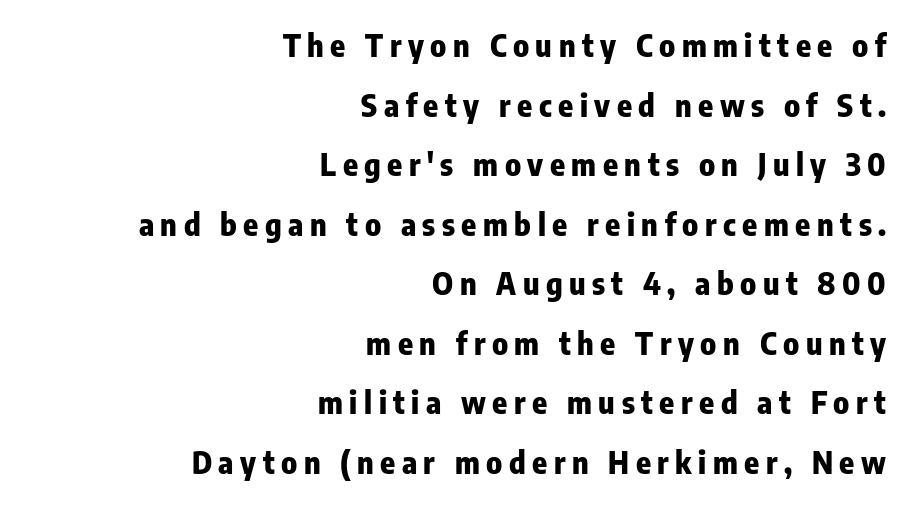
Q: Is the text bold? A: Yes.
Q: Is the text italic (slanted)? A: No, it is upright.
Q: Is the typeface a serif or a sans-serif typeface? A: Sans-serif.
Q: Is the text underlined? A: No.
Q: How is the paragraph aligned? A: Right-aligned.
Q: Is the spacing between letters normal or unusually wide? A: Unusually wide.
Q: Is the spacing between lines tight, normal or loose? A: Loose.
Q: Width (condensed, normal, or wide)? A: Condensed.
Q: Stroke contrast? A: Low.
Q: x-height? A: Medium.
Q: Monospaced? A: No.
